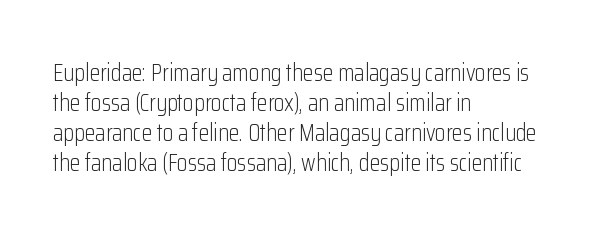
{"italic": "no", "bold": "no", "underline": "no", "align": "left", "line_spacing": "normal", "line_spacing_ratio": 1.25, "letter_spacing": "normal", "letter_spacing_em": 0.0, "glyph_px": 24}
